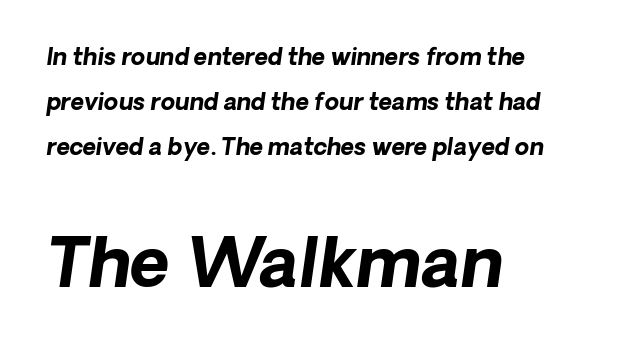
{"serif": "no", "bold": "yes", "weight": "bold", "width": "normal", "stroke_contrast": "low", "x_height": "medium", "monospaced": "no", "underline": "no", "align": "left", "line_spacing": "loose", "line_spacing_ratio": 1.95, "letter_spacing": "normal", "letter_spacing_em": 0.0, "larger_block": "second", "size_ratio": 2.96, "glyph_px": 68}
